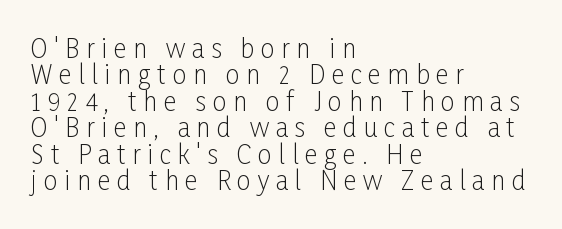
The image shows 25 px text type, upright; set left-aligned, tight line spacing (1.06x), unusually wide letter spacing (+0.27 em), not underlined.
